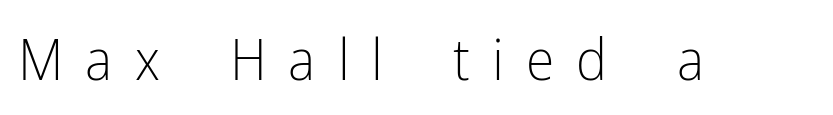
These glyphs show unthickened strokes, regular width or finer. Letterform terminals end flat and unadorned throughout the passage. Decoration check: the copy has no underline. You could not count columns in this text — the font is proportionally spaced. Tall strokes in this sample are plumb rather than angled. The type is letterspaced generously, with wide tracking.
